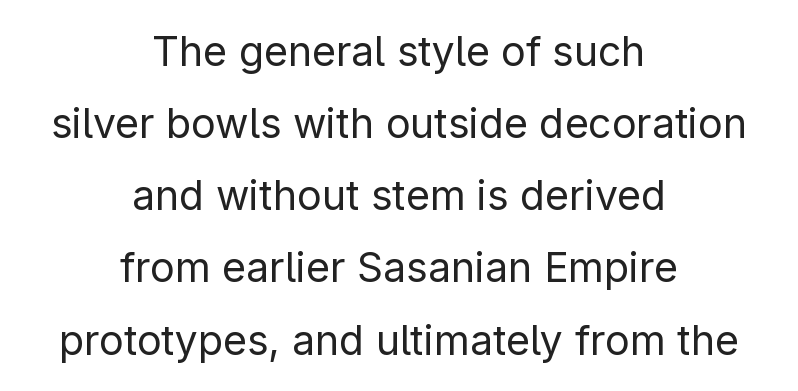
Q: Is the text bold? A: No.
Q: Is the text italic (slanted)? A: No, it is upright.
Q: Is the typeface a serif or a sans-serif typeface? A: Sans-serif.
Q: Is the text underlined? A: No.
Q: How is the paragraph aligned? A: Centered.
Q: Is the spacing between letters normal or unusually wide? A: Normal.
Q: Width (condensed, normal, or wide)? A: Normal.
Q: Stroke contrast? A: Low.
Q: x-height? A: Medium.
Q: Monospaced? A: No.
